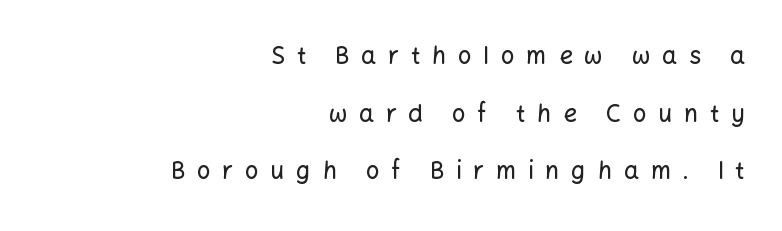
Q: Is the text italic (slanted)? A: No, it is upright.
Q: Is the text underlined? A: No.
Q: How is the paragraph aligned? A: Right-aligned.
Q: Is the spacing between letters normal or unusually wide? A: Unusually wide.
Q: Is the spacing between lines tight, normal or loose? A: Loose.
